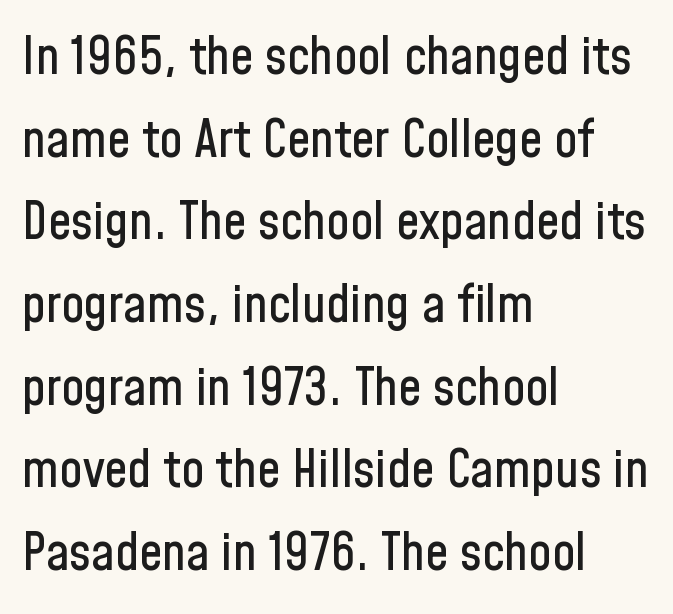
Q: Is the text italic (slanted)? A: No, it is upright.
Q: Is the typeface a serif or a sans-serif typeface? A: Sans-serif.
Q: Is the text underlined? A: No.
Q: How is the paragraph aligned? A: Left-aligned.
Q: Is the spacing between letters normal or unusually wide? A: Normal.
Q: Is the spacing between lines tight, normal or loose? A: Normal.
Q: Width (condensed, normal, or wide)? A: Condensed.
Q: Stroke contrast? A: Low.
Q: x-height? A: Medium.
Q: Monospaced? A: No.
